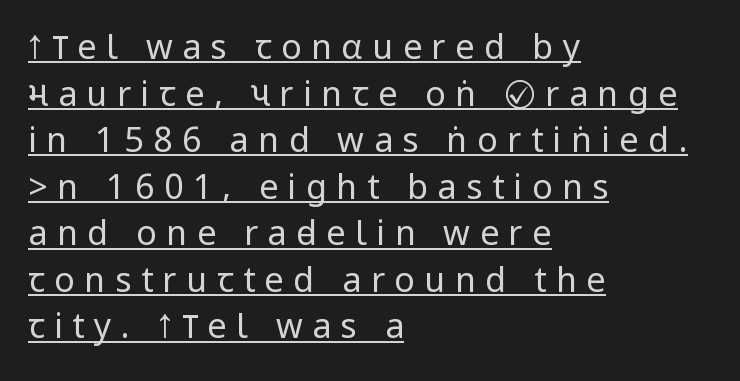
This is sans-serif lettering, the kind often seen on screens and signage. Compared with typical body copy, the letter spacing here is much looser. If you drew a line through each stem, it would be perfectly vertical. Is there much room between lines? A standard amount, neither cramped nor airy. This sample carries an underscore along the baseline area.
